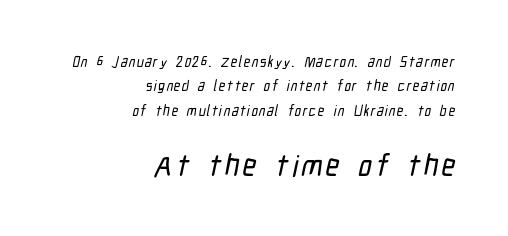
Q: Is the typeface a serif or a sans-serif typeface? A: Sans-serif.
Q: Is the text underlined? A: No.
Q: How is the paragraph aligned? A: Right-aligned.
Q: Which block of text is set in a larger size, the first (top) or the second (bottom)? A: The second (bottom) one.
Q: Width (condensed, normal, or wide)? A: Condensed.
Q: Stroke contrast? A: Low.
Q: x-height? A: Medium.
Q: Monospaced? A: No.
